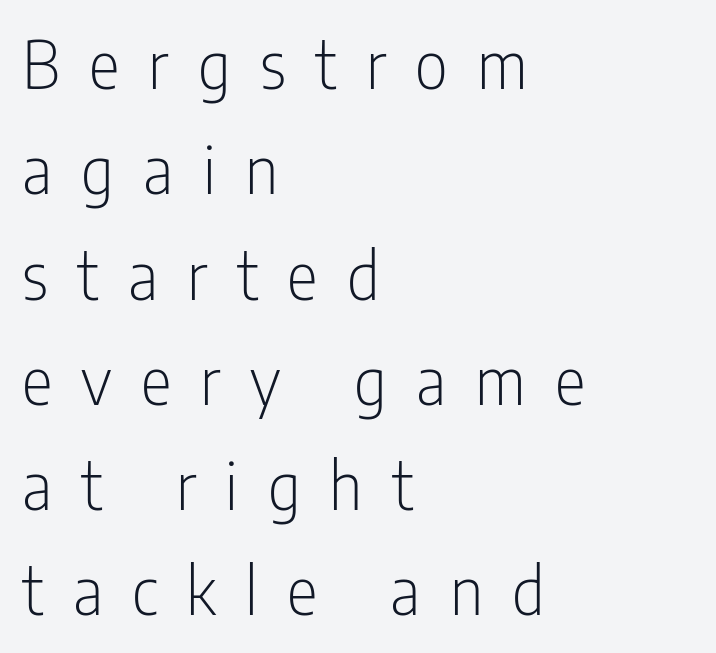
Q: Is the text bold? A: No.
Q: Is the text italic (slanted)? A: No, it is upright.
Q: Is the typeface a serif or a sans-serif typeface? A: Sans-serif.
Q: Is the text underlined? A: No.
Q: How is the paragraph aligned? A: Left-aligned.
Q: Is the spacing between letters normal or unusually wide? A: Unusually wide.
Q: Is the spacing between lines tight, normal or loose? A: Normal.
Q: Width (condensed, normal, or wide)? A: Condensed.
Q: Stroke contrast? A: Low.
Q: x-height? A: Medium.
Q: Monospaced? A: No.
